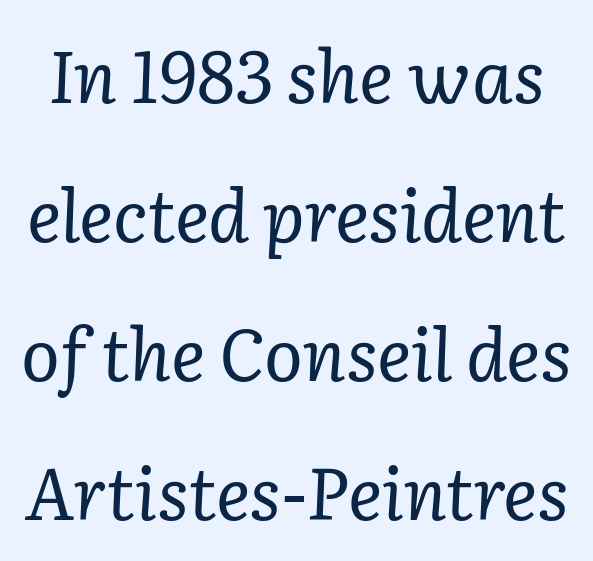
Q: Is the text bold? A: No.
Q: Is the text italic (slanted)? A: Yes, it leans right by about 2 degrees.
Q: Is the typeface a serif or a sans-serif typeface? A: Serif.
Q: Is the text underlined? A: No.
Q: Is the spacing between letters normal or unusually wide? A: Normal.
Q: Is the spacing between lines tight, normal or loose? A: Loose.
Q: Width (condensed, normal, or wide)? A: Normal.
Q: Stroke contrast? A: Low.
Q: x-height? A: Medium.
Q: Monospaced? A: No.
